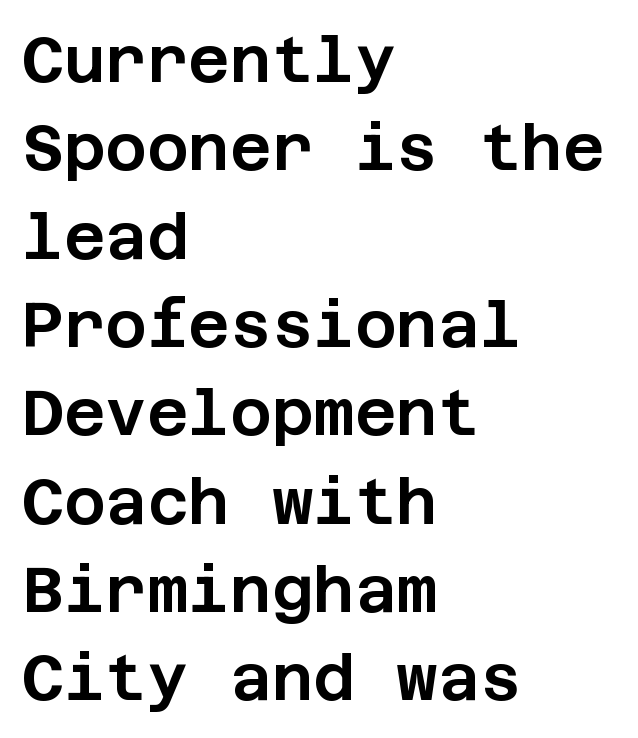
{"serif": "no", "italic": "no", "width": "normal", "stroke_contrast": "low", "x_height": "large", "underline": "no", "align": "left", "line_spacing": "normal", "line_spacing_ratio": 1.38, "letter_spacing": "normal", "letter_spacing_em": 0.0, "glyph_px": 64}
